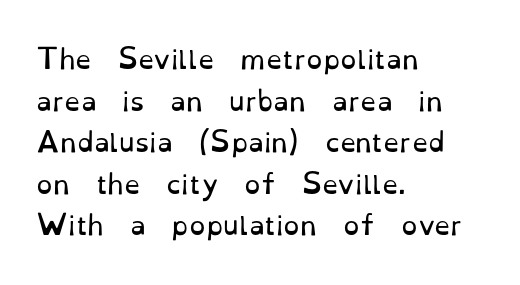
Q: Is the text bold? A: No.
Q: Is the text italic (slanted)? A: No, it is upright.
Q: Is the text underlined? A: No.
Q: How is the paragraph aligned? A: Left-aligned.
Q: Is the spacing between letters normal or unusually wide? A: Normal.
Q: Is the spacing between lines tight, normal or loose? A: Normal.
